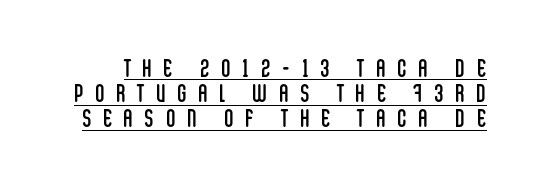
{"italic": "no", "bold": "no", "underline": "yes", "line_spacing": "tight", "line_spacing_ratio": 1.01, "letter_spacing": "wide", "letter_spacing_em": 0.48, "glyph_px": 25}
